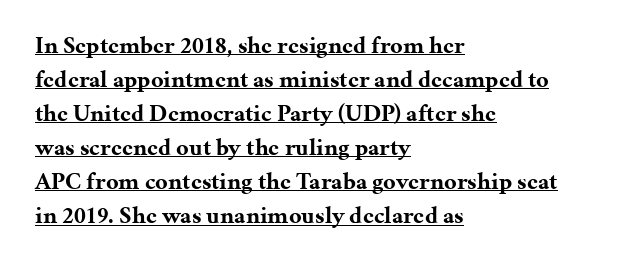
Q: Is the text bold? A: Yes.
Q: Is the text italic (slanted)? A: No, it is upright.
Q: Is the text underlined? A: Yes.
Q: How is the paragraph aligned? A: Left-aligned.
Q: Is the spacing between letters normal or unusually wide? A: Normal.
Q: Is the spacing between lines tight, normal or loose? A: Normal.
